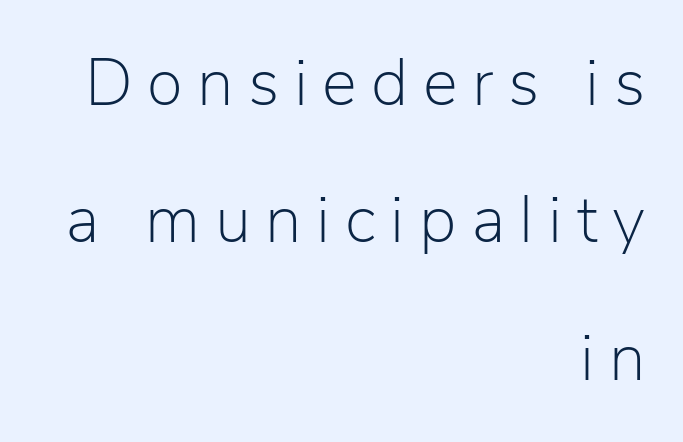
The image shows 66 px light sans-serif type, upright; set right-aligned, loose line spacing (2.08x), unusually wide letter spacing (+0.22 em), not underlined; low stroke contrast and a medium x-height.
